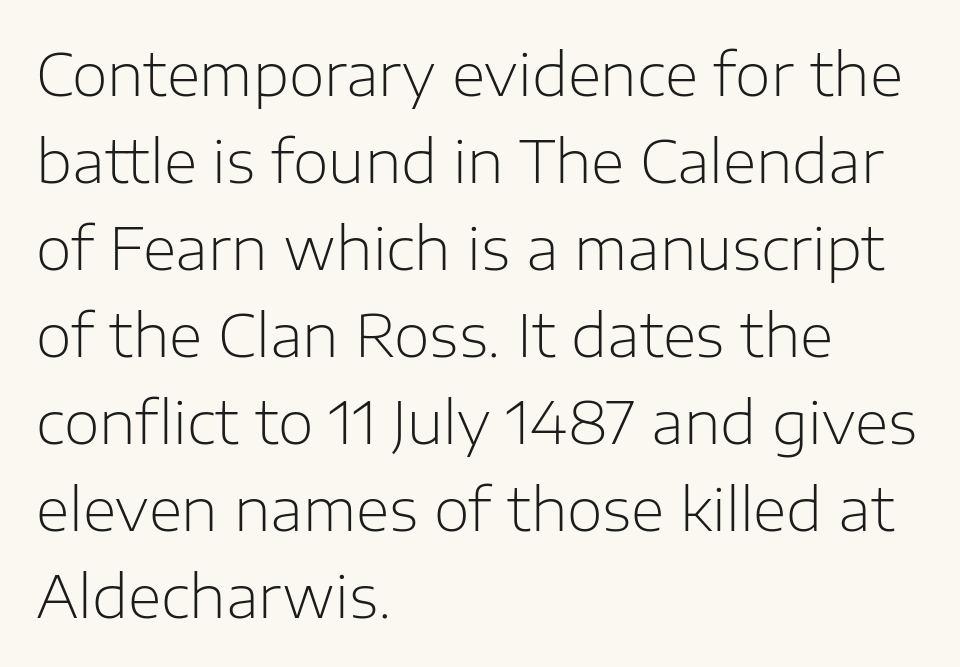
The image shows 58 px light sans-serif type, upright; set left-aligned, normal line spacing (1.5x), normal letter spacing, not underlined; low stroke contrast and a medium x-height.
